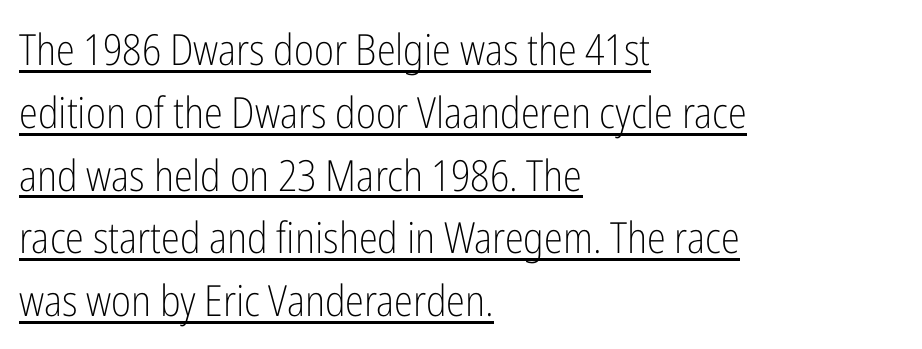
{"serif": "no", "italic": "no", "bold": "no", "weight": "light", "width": "condensed", "stroke_contrast": "low", "x_height": "medium", "monospaced": "no", "underline": "yes", "align": "left", "line_spacing": "normal", "line_spacing_ratio": 1.46, "letter_spacing": "normal", "letter_spacing_em": 0.0, "glyph_px": 43}
